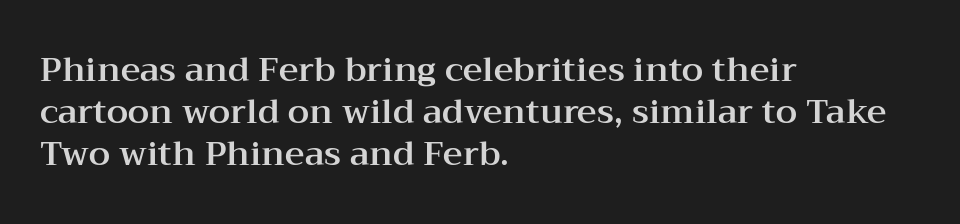
Q: Is the text italic (slanted)? A: No, it is upright.
Q: Is the typeface a serif or a sans-serif typeface? A: Serif.
Q: Is the text underlined? A: No.
Q: How is the paragraph aligned? A: Left-aligned.
Q: Is the spacing between letters normal or unusually wide? A: Normal.
Q: Width (condensed, normal, or wide)? A: Wide.
Q: Stroke contrast? A: Medium.
Q: x-height? A: Medium.
Q: Monospaced? A: No.
